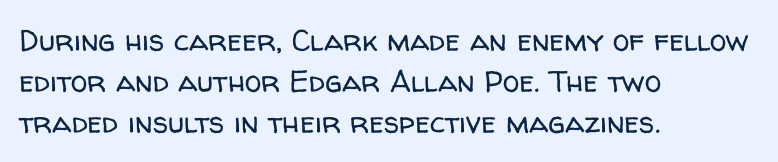
The image shows 30 px regular-weight sans-serif type, upright; set left-aligned, normal line spacing (1.36x), normal letter spacing, not underlined; low stroke contrast and a medium x-height.
